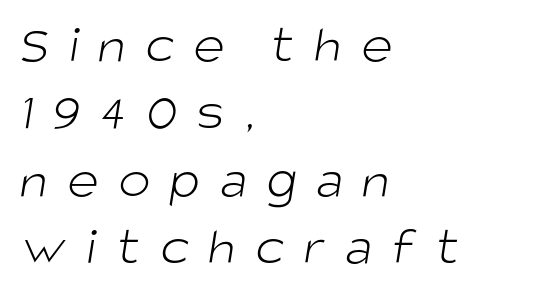
{"serif": "no", "bold": "no", "weight": "light", "width": "normal", "stroke_contrast": "low", "x_height": "large", "monospaced": "no", "underline": "no", "align": "left", "line_spacing": "normal", "line_spacing_ratio": 1.25, "letter_spacing": "wide", "letter_spacing_em": 0.36, "glyph_px": 54}
